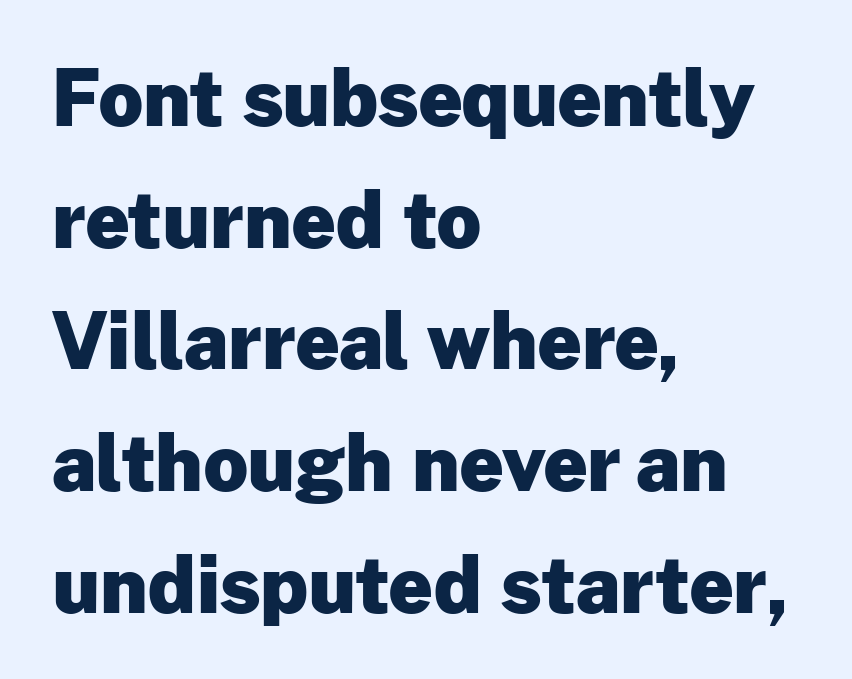
Looks like regular typesetting: each glyph gets only the width it needs. What weight is shown? A full bold with thick strokes. Observe the absence of serifs on each vertical stroke in this sample. The compositor pushed each line to the left boundary. Interline gaps are of average width in this sample.
